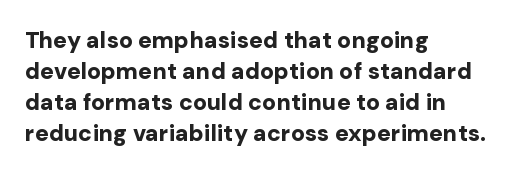
Q: Is the text bold? A: Yes.
Q: Is the text italic (slanted)? A: No, it is upright.
Q: Is the text underlined? A: No.
Q: How is the paragraph aligned? A: Left-aligned.
Q: Is the spacing between letters normal or unusually wide? A: Normal.
Q: Is the spacing between lines tight, normal or loose? A: Normal.
